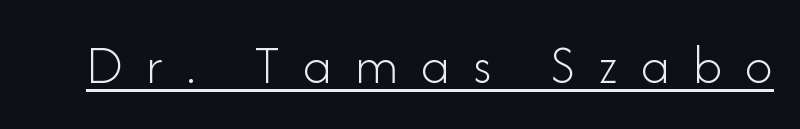
Q: Is the text bold? A: No.
Q: Is the text italic (slanted)? A: No, it is upright.
Q: Is the typeface a serif or a sans-serif typeface? A: Sans-serif.
Q: Is the text underlined? A: Yes.
Q: Is the spacing between letters normal or unusually wide? A: Unusually wide.
Q: Width (condensed, normal, or wide)? A: Normal.
Q: Stroke contrast? A: Low.
Q: x-height? A: Small.
Q: Monospaced? A: No.
